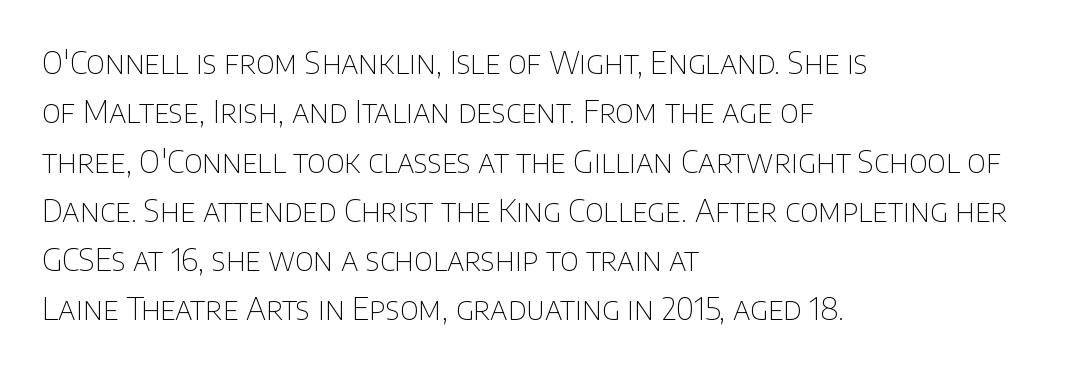
Nothing heavy about these letters — not bold at all. Characters follow at the spacing the type designer built in. Layout note: lines flush left. Check where the strokes stop: nothing finishes them off — pure sans. Rendered with straight, roman letterforms.
